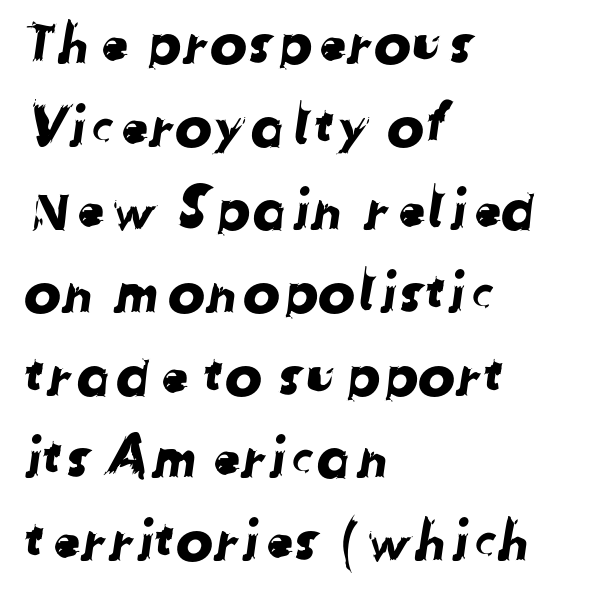
Interline gaps are of average width in this sample. The setting favours the left margin, as ordinary paragraphs usually do. The face used here is rendered with its standard letterfit. Has an underline been added? It has not. The letters advance in unequal steps, a hallmark of proportional type.
